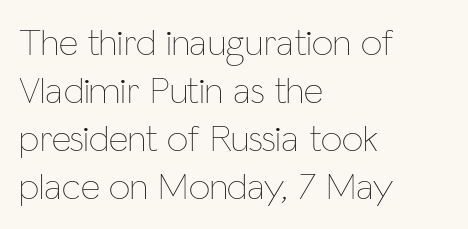
The image shows 38 px thin, condensed type, upright; set left-aligned, normal line spacing (1.26x), normal letter spacing, not underlined; low stroke contrast and a medium x-height.
